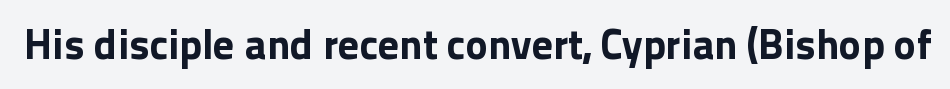
The image shows 42 px bold sans-serif type, upright; set normal letter spacing, not underlined; a medium x-height.
